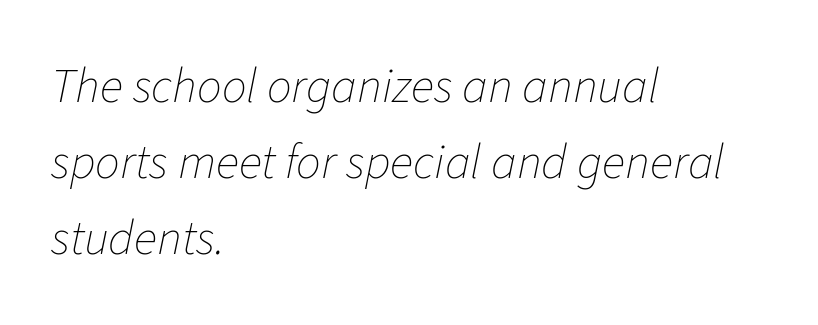
The image shows 49 px thin type, italic (leaning right); set left-aligned, normal line spacing (1.55x), normal letter spacing, not underlined; low stroke contrast and a medium x-height.
